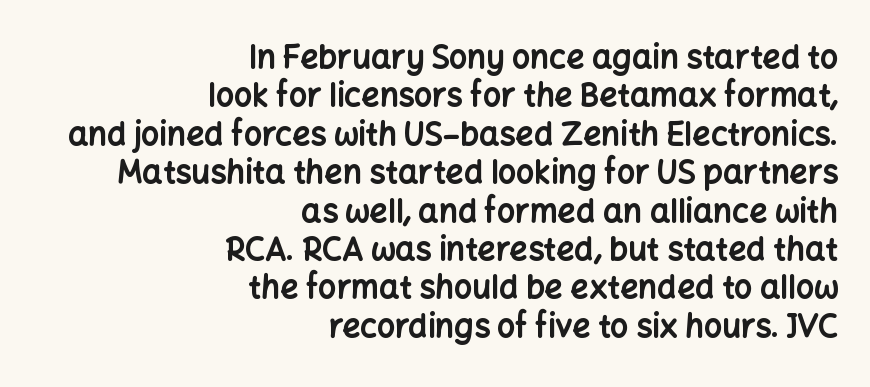
Lines of text with bare space underneath. This sample has the flowing, uneven cadence of proportional lettering. The gaps between neighbouring characters are ordinary and unremarkable. A typesetter would label this face a sans.
